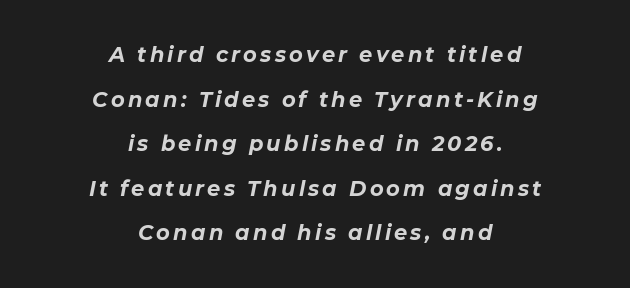
{"italic": "yes", "lean": "right", "slant_degrees": 11, "bold": "yes", "underline": "no", "align": "center", "line_spacing": "loose", "line_spacing_ratio": 2.12, "glyph_px": 21}
